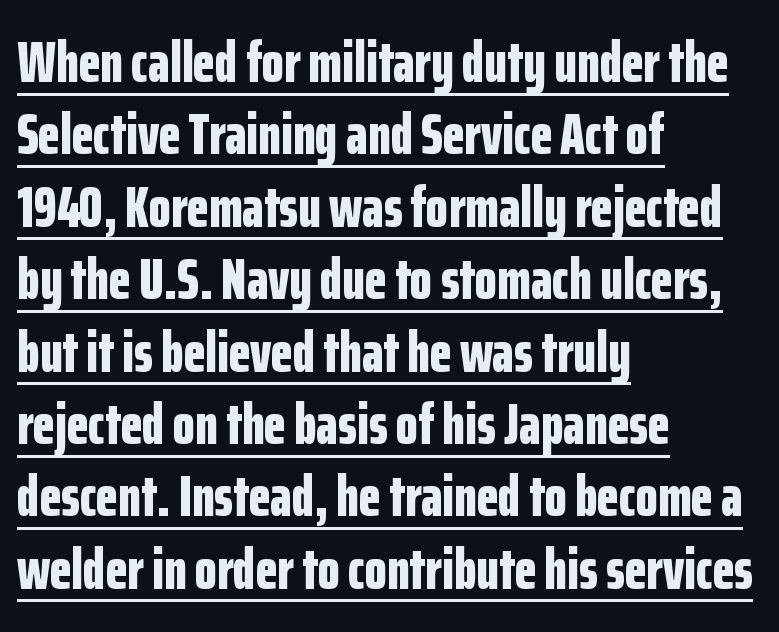
Q: Is the text bold? A: Yes.
Q: Is the text italic (slanted)? A: No, it is upright.
Q: Is the typeface a serif or a sans-serif typeface? A: Sans-serif.
Q: Is the text underlined? A: Yes.
Q: How is the paragraph aligned? A: Left-aligned.
Q: Is the spacing between letters normal or unusually wide? A: Normal.
Q: Is the spacing between lines tight, normal or loose? A: Normal.
Q: Width (condensed, normal, or wide)? A: Condensed.
Q: Stroke contrast? A: Low.
Q: x-height? A: Medium.
Q: Monospaced? A: No.
